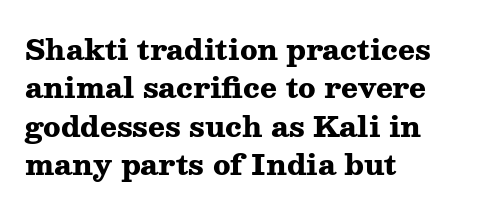
The image shows 28 px heavy, wide serif type, upright; set left-aligned, normal line spacing (1.37x), normal letter spacing, not underlined; medium stroke contrast and a medium x-height.
